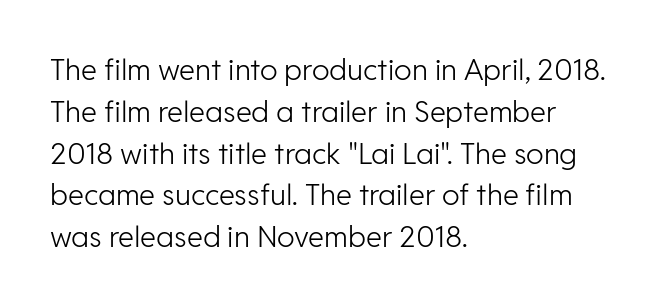
{"serif": "no", "italic": "no", "bold": "no", "weight": "light", "width": "normal", "stroke_contrast": "low", "x_height": "medium", "monospaced": "no", "underline": "no", "align": "left", "line_spacing": "normal", "line_spacing_ratio": 1.44, "letter_spacing": "normal", "letter_spacing_em": 0.0, "glyph_px": 29}
